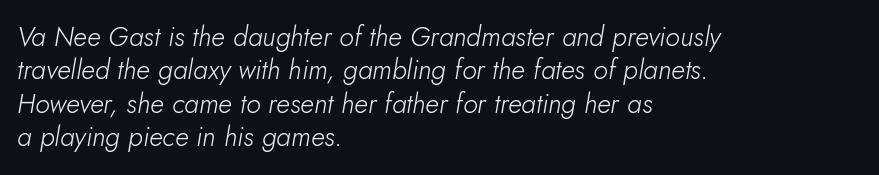
{"italic": "yes", "lean": "right", "slant_degrees": 5, "bold": "no", "underline": "no", "align": "left", "line_spacing_ratio": 1.24, "letter_spacing": "normal", "letter_spacing_em": 0.0, "glyph_px": 27}
